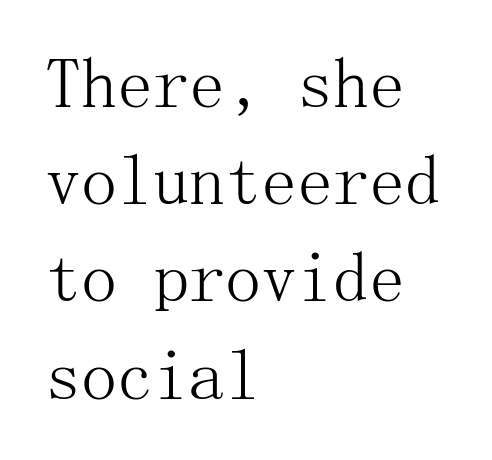
Rows of type keep a routine distance in the vertical direction. Serif or sans? Serif — the stroke terminals have little feet. The letters look calm and open, with moderate or lighter stems. This sample uses plain, unmodified letter spacing. The font's upright variant was chosen for this text. A bare baseline throughout the passage.
